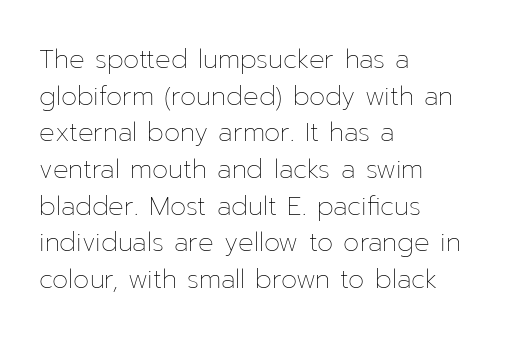
In CSS terms this would be text-align: left. The words here are not underlined. The font is comparable to plain body text, perhaps lighter. Every character sits straight up, as roman type does. The vertical gap from one line to the next is medium. Compared with typical body copy, the letter spacing here is the same.
